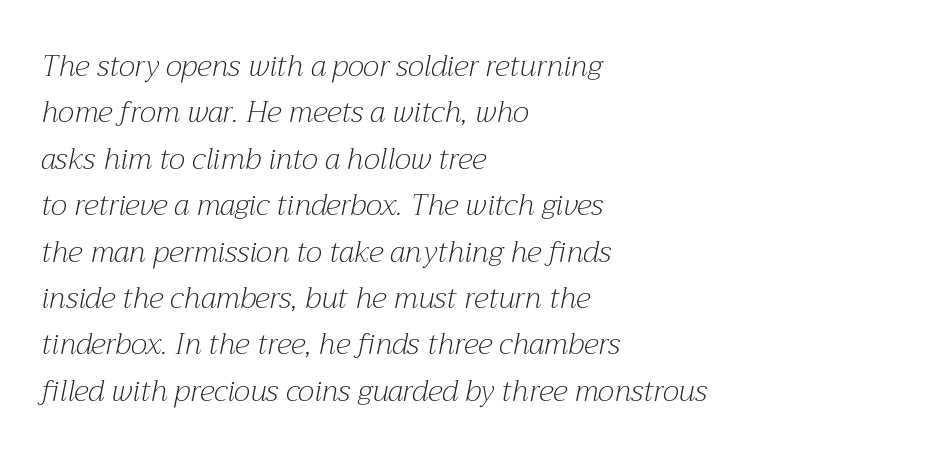
The image shows 29 px light serif type, italic (leaning right); set left-aligned, normal line spacing (1.6x), normal letter spacing, not underlined; medium stroke contrast and a medium x-height.
